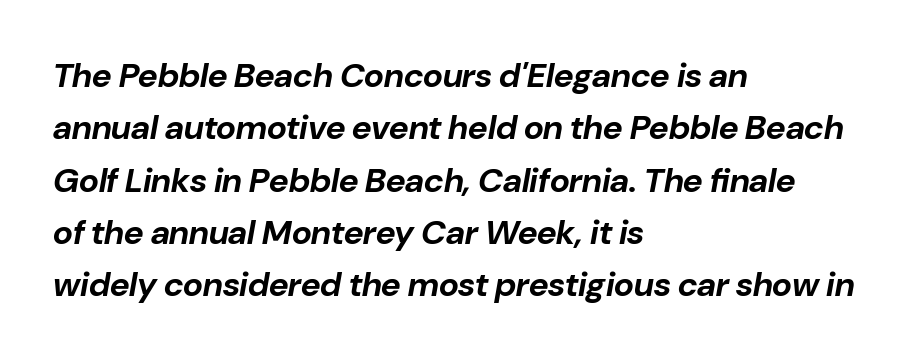
{"italic": "yes", "lean": "right", "slant_degrees": 10, "bold": "yes", "weight": "bold", "width": "normal", "stroke_contrast": "low", "x_height": "medium", "monospaced": "no", "underline": "no", "align": "left", "line_spacing": "normal", "line_spacing_ratio": 1.54, "letter_spacing": "normal", "letter_spacing_em": 0.0, "glyph_px": 34}
